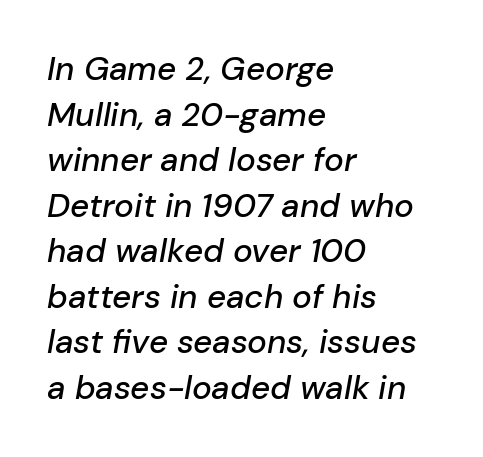
{"italic": "yes", "lean": "right", "slant_degrees": 10, "width": "normal", "stroke_contrast": "low", "x_height": "medium", "monospaced": "no", "underline": "no", "align": "left", "line_spacing": "normal", "line_spacing_ratio": 1.38, "letter_spacing": "normal", "letter_spacing_em": 0.0, "glyph_px": 33}
